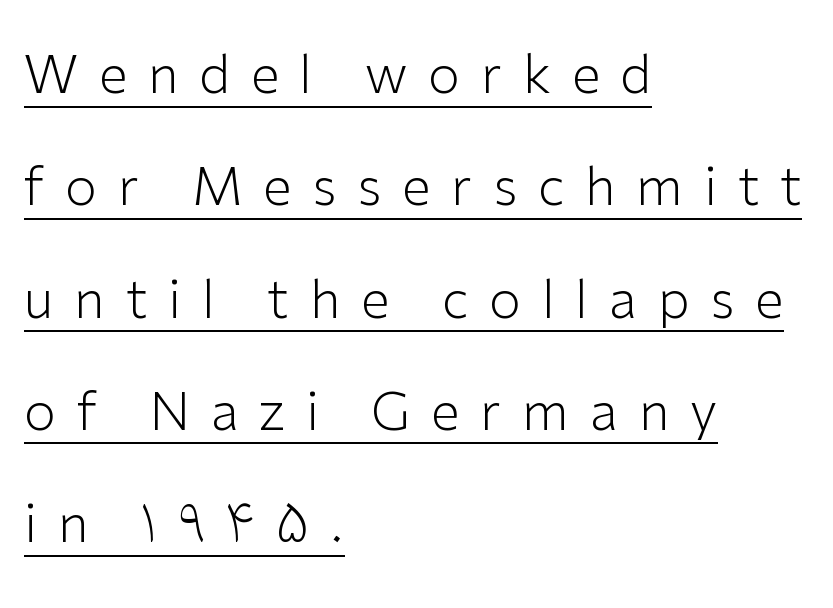
Each line of the rendering has a horizontal stroke beneath the glyphs. Honestly, the rows look like they've been pulled way apart. Letter spacing: wide. Here the designer chose a conventional face with non-uniform glyph widths.
